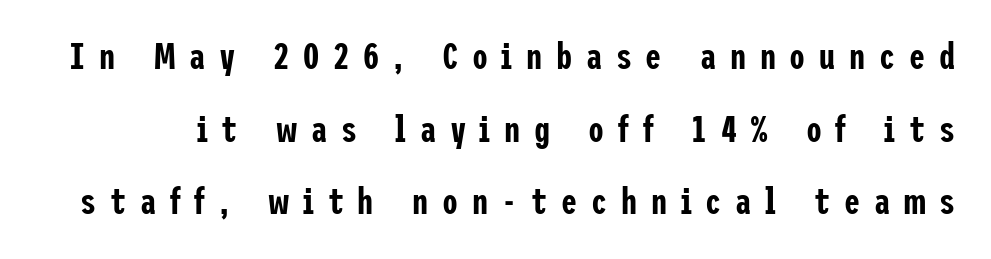
The image shows 36 px condensed sans-serif type, upright; set loose line spacing (2.02x), unusually wide letter spacing (+0.38 em), not underlined; low stroke contrast and a medium x-height.
